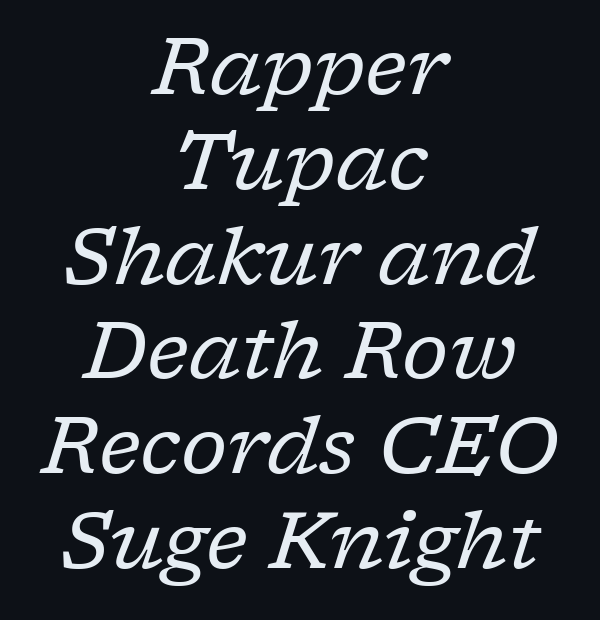
Tracking here is standard; glyphs follow each other at the usual distance. Any mark beneath the type? The region is blank. Here the designer chose a conventional face with non-uniform glyph widths. The weight would be labelled regular, book, light, or lighter still. Typographically, this falls in the serif category.
